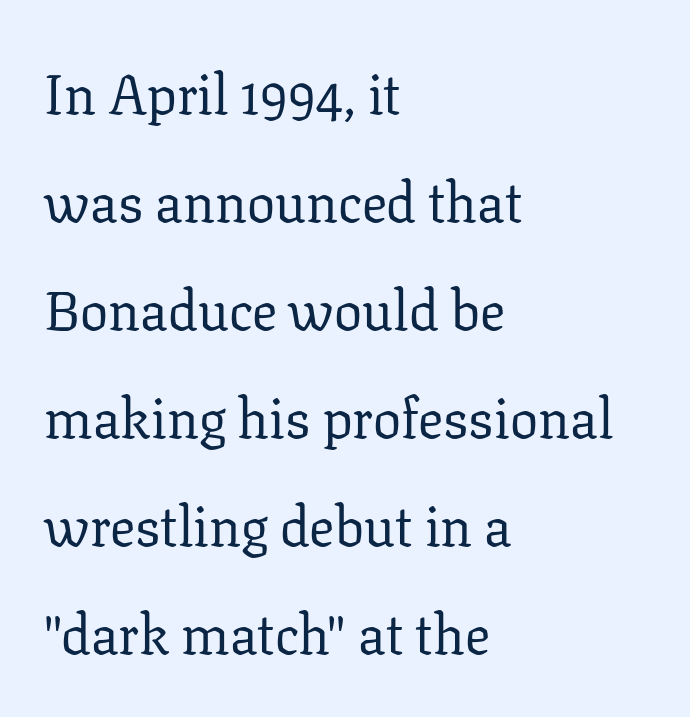
Bold? No — there's no thickening of the strokes. The typesetter chose a ragged-right arrangement here. The line texture is even and compact thanks to regular tracking. The space beneath each line is pristine and unruled. Each letter keeps its own natural width here, so spacing adapts to shape.
